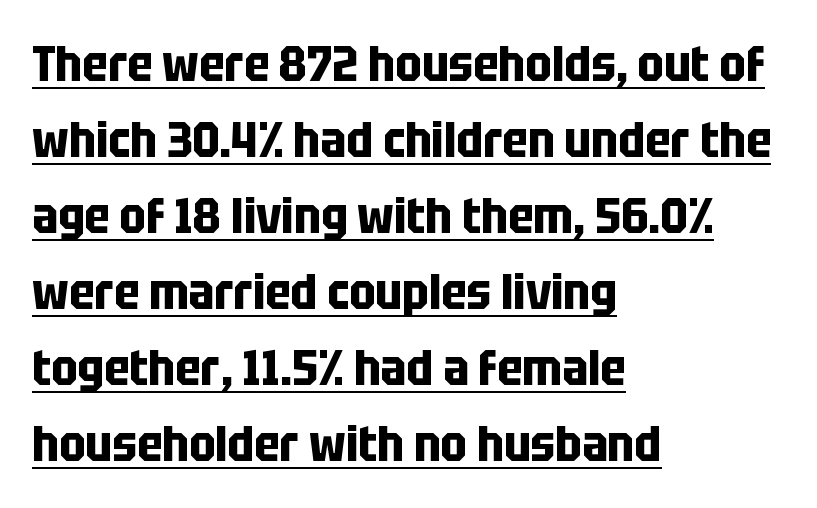
Q: Is the text bold? A: Yes.
Q: Is the text italic (slanted)? A: No, it is upright.
Q: Is the typeface a serif or a sans-serif typeface? A: Sans-serif.
Q: Is the text underlined? A: Yes.
Q: How is the paragraph aligned? A: Left-aligned.
Q: Is the spacing between letters normal or unusually wide? A: Normal.
Q: Is the spacing between lines tight, normal or loose? A: Normal.
Q: Width (condensed, normal, or wide)? A: Condensed.
Q: Stroke contrast? A: Low.
Q: x-height? A: Large.
Q: Monospaced? A: No.
